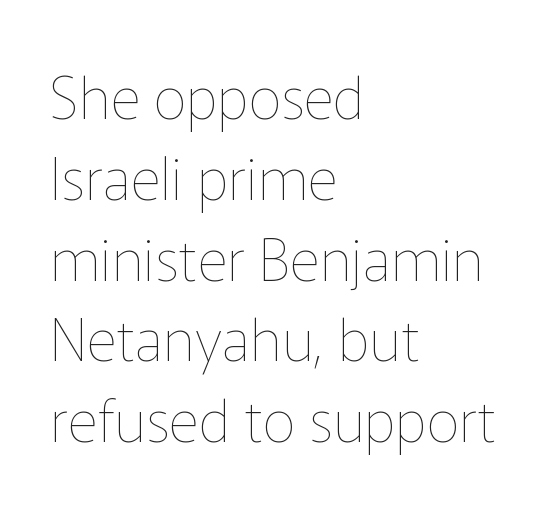
Q: Is the text bold? A: No.
Q: Is the text italic (slanted)? A: No, it is upright.
Q: Is the text underlined? A: No.
Q: How is the paragraph aligned? A: Left-aligned.
Q: Is the spacing between letters normal or unusually wide? A: Normal.
Q: Is the spacing between lines tight, normal or loose? A: Normal.
Q: Width (condensed, normal, or wide)? A: Normal.
Q: Stroke contrast? A: Low.
Q: x-height? A: Medium.
Q: Monospaced? A: No.
